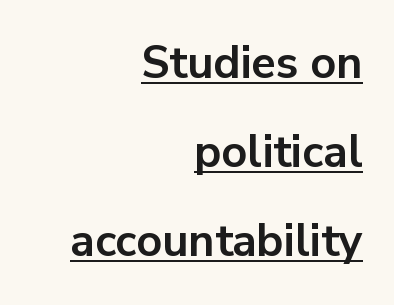
The image shows 45 px bold sans-serif type, upright; set right-aligned, loose line spacing (1.98x), normal letter spacing, underlined; low stroke contrast and a medium x-height.
